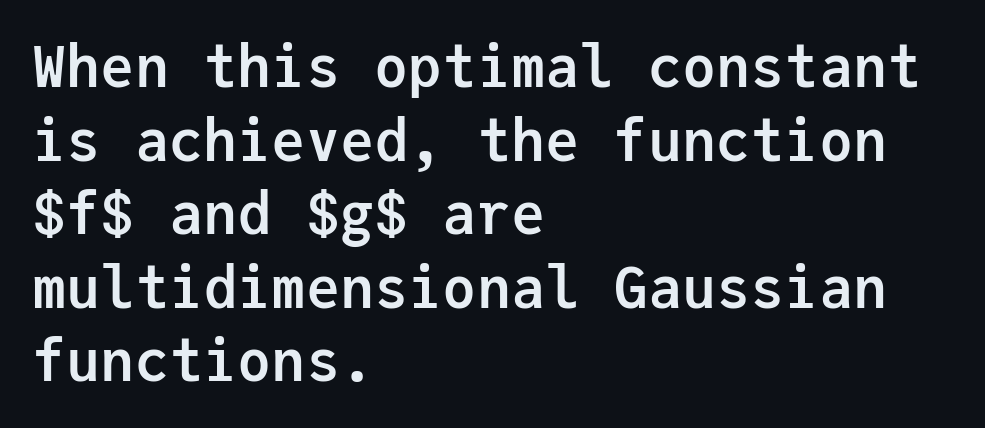
In terms of leading, this rendering sits right in the middle. Short note: letters normally spaced. Serifs: no, the terminals of the letterforms are clean. Set as a true bold cut, around the 700 mark. The gap between lines stays unmarked.
